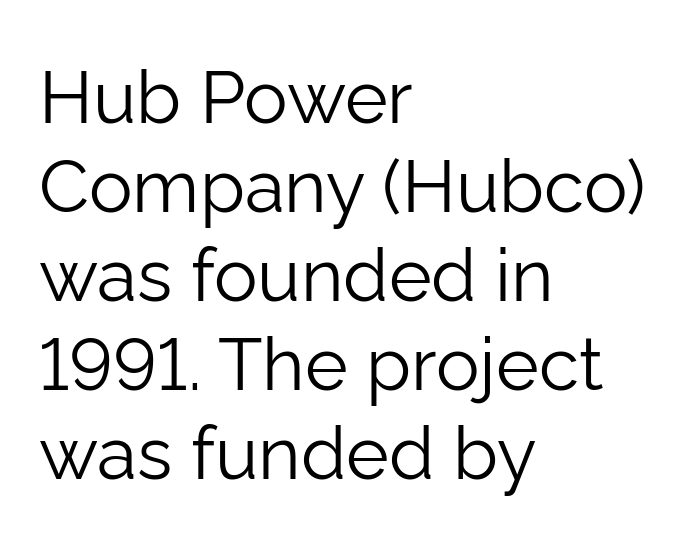
The image shows 73 px light sans-serif type, upright; set left-aligned, line spacing 1.22x, normal letter spacing, not underlined; low stroke contrast and a medium x-height.
